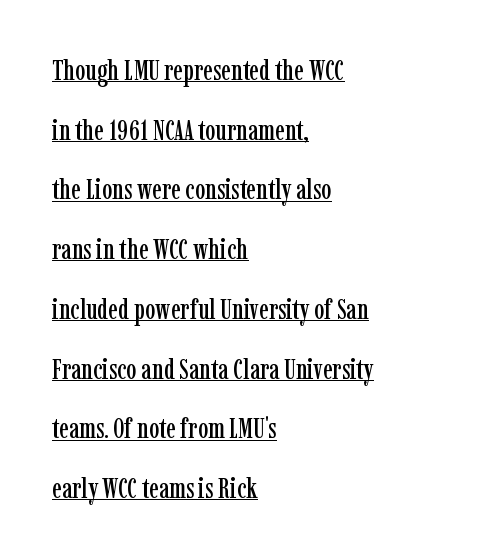
Here the glyphs are tracked normally, forming tight word shapes. Here the designer chose a conventional face with non-uniform glyph widths. Does the leading feel generous? Absolutely, it's lavish. Underlining? Definitely there. Style check: upright. Check where the strokes stop: tiny serifs finish them off.
